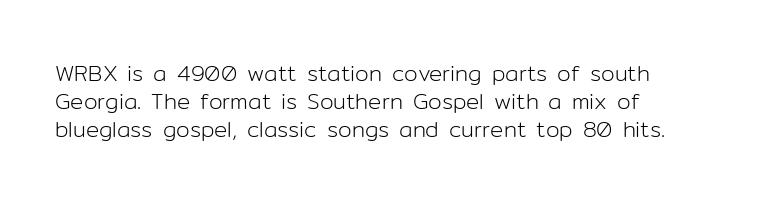
Q: Is the text bold? A: No.
Q: Is the text italic (slanted)? A: No, it is upright.
Q: Is the text underlined? A: No.
Q: Is the spacing between letters normal or unusually wide? A: Normal.
Q: Is the spacing between lines tight, normal or loose? A: Normal.
